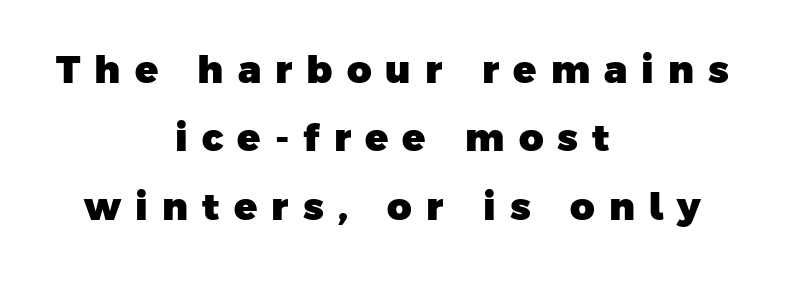
Q: Is the text bold? A: Yes.
Q: Is the typeface a serif or a sans-serif typeface? A: Sans-serif.
Q: Is the text underlined? A: No.
Q: How is the paragraph aligned? A: Centered.
Q: Is the spacing between letters normal or unusually wide? A: Unusually wide.
Q: Width (condensed, normal, or wide)? A: Normal.
Q: Stroke contrast? A: Low.
Q: x-height? A: Medium.
Q: Monospaced? A: No.
